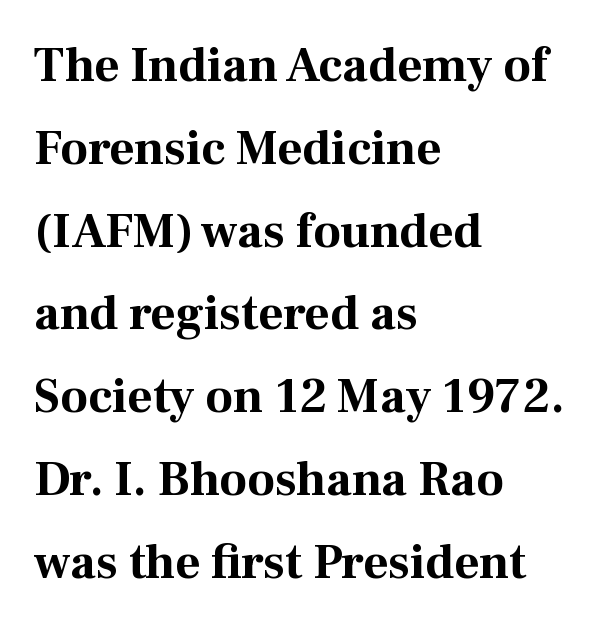
{"serif": "yes", "italic": "no", "bold": "yes", "weight": "bold", "width": "normal", "stroke_contrast": "medium", "x_height": "medium", "monospaced": "no", "underline": "no", "align": "left", "line_spacing": "normal", "line_spacing_ratio": 1.69, "letter_spacing": "normal", "letter_spacing_em": 0.0, "glyph_px": 49}
